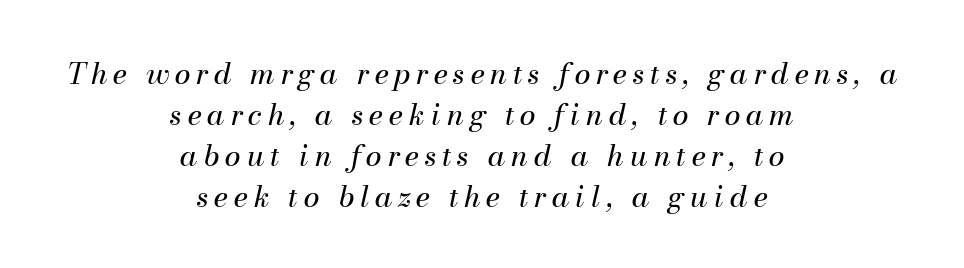
This sample has the flowing, uneven cadence of proportional lettering. These glyphs show unthickened strokes, regular width or finer. Short note: letters widely spaced. Characters are canted at an angle relative to the baseline's perpendicular. The strip under each line holds only bare page.
